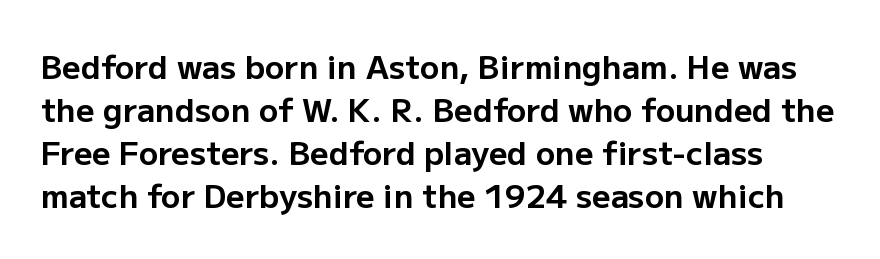
{"serif": "no", "italic": "no", "bold": "yes", "weight": "bold", "width": "normal", "stroke_contrast": "low", "x_height": "medium", "monospaced": "no", "underline": "no", "line_spacing": "normal", "line_spacing_ratio": 1.34, "letter_spacing": "normal", "letter_spacing_em": 0.0, "glyph_px": 32}
